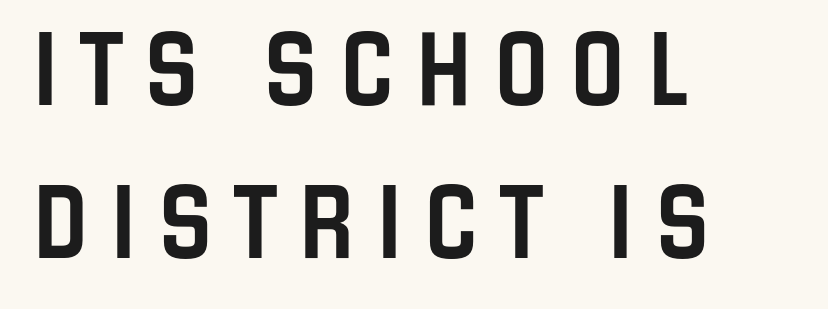
{"serif": "no", "italic": "no", "width": "condensed", "stroke_contrast": "low", "x_height": "large", "monospaced": "no", "underline": "no", "align": "left", "line_spacing": "loose", "line_spacing_ratio": 2.09, "letter_spacing": "wide", "letter_spacing_em": 0.29, "glyph_px": 73}
